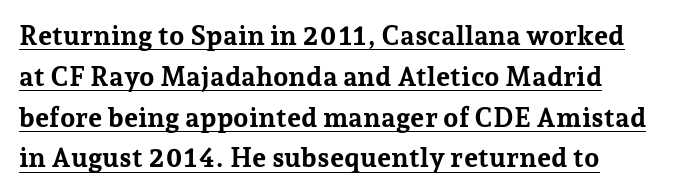
The image shows 27 px bold type, upright; set normal line spacing (1.51x), normal letter spacing, underlined.
